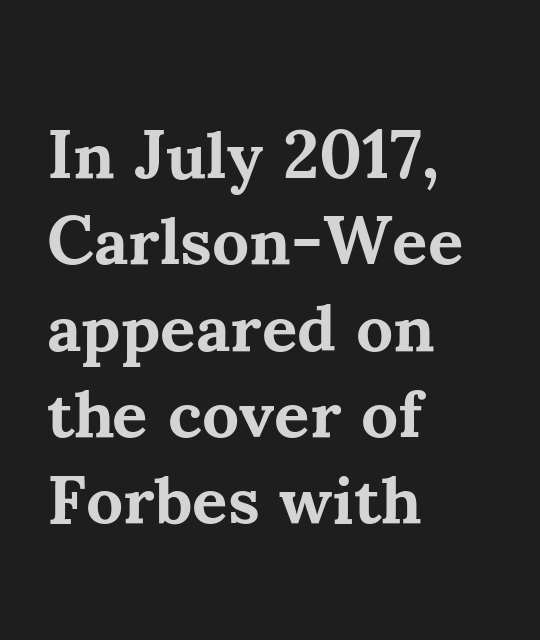
Plain, unruled lines of type. A serif font was chosen for this passage. Do the characters align in a grid? No, the font is proportional. Heavy, bold letterforms.
